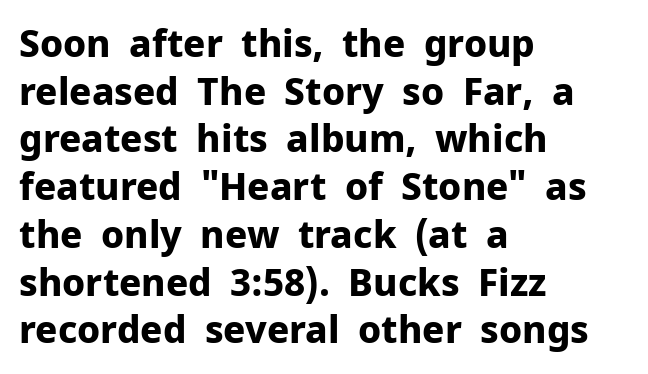
{"serif": "no", "italic": "no", "bold": "yes", "weight": "bold", "width": "normal", "stroke_contrast": "low", "x_height": "medium", "monospaced": "no", "underline": "no", "align": "left", "line_spacing": "normal", "line_spacing_ratio": 1.29, "letter_spacing": "normal", "letter_spacing_em": 0.0, "glyph_px": 37}
